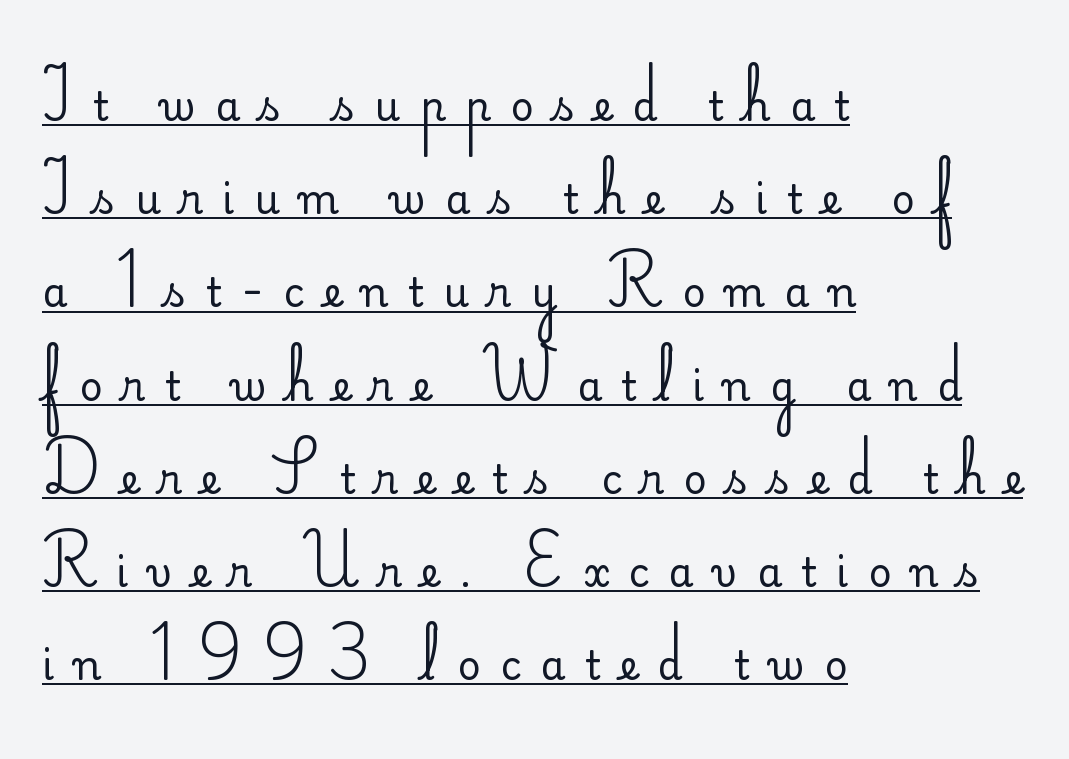
{"serif": "no", "italic": "no", "bold": "no", "weight": "regular", "width": "normal", "stroke_contrast": "low", "x_height": "small", "monospaced": "no", "underline": "yes", "align": "left", "line_spacing": "loose", "line_spacing_ratio": 2.33, "letter_spacing": "wide", "letter_spacing_em": 0.49, "glyph_px": 40}
